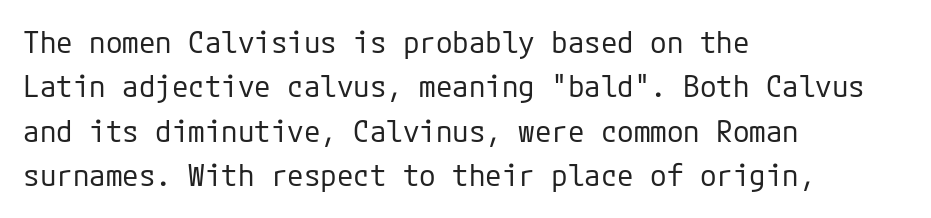
{"serif": "no", "italic": "no", "bold": "no", "weight": "regular", "width": "normal", "stroke_contrast": "low", "x_height": "medium", "underline": "no", "align": "left", "line_spacing": "normal", "line_spacing_ratio": 1.48, "letter_spacing": "normal", "letter_spacing_em": 0.0, "glyph_px": 30}
